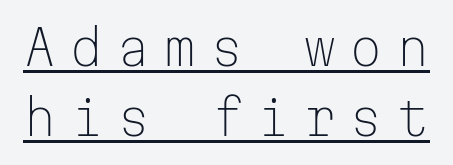
Notice how descenders clear the ascenders below comfortably — that's standard leading. The rendering uses typewriter-style spacing with identical character cells. The strokes are not fattened; the text isn't bold. Like a heading marked for emphasis, these lines bear an underscore. Does the type have serifs? No, each stem ends abruptly.
